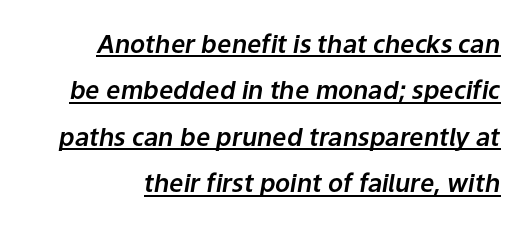
{"italic": "yes", "lean": "right", "slant_degrees": 9, "underline": "yes", "line_spacing_ratio": 1.86, "letter_spacing": "normal", "letter_spacing_em": 0.0, "glyph_px": 25}
